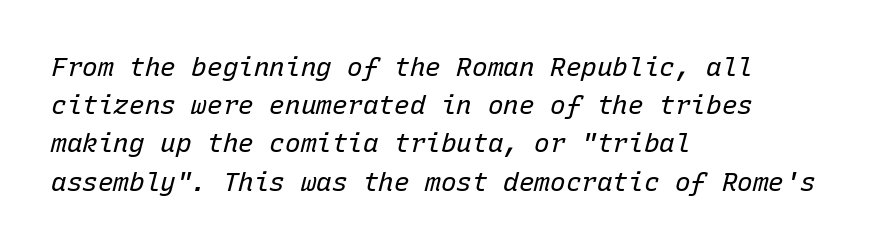
The image shows 26 px text type, italic (leaning right); set left-aligned, normal line spacing (1.47x), normal letter spacing, not underlined.
